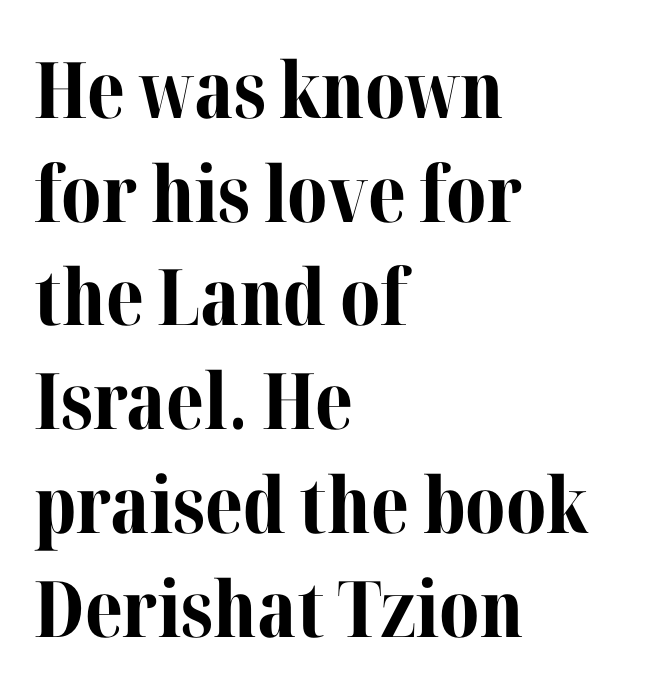
Do the characters align in a grid? No, the font is proportional. Whoever set this chose a conventional vertical rhythm. Old-style or modern, the face here clearly has serifs. Each glyph is drawn with heavy, bold strokes. What stands out about the letter spacing? Nothing — it is the standard amount.
